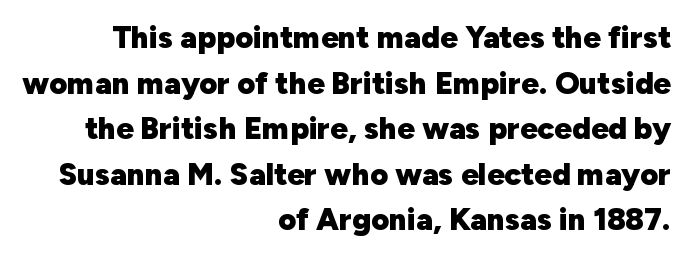
Q: Is the text bold? A: Yes.
Q: Is the text italic (slanted)? A: No, it is upright.
Q: Is the typeface a serif or a sans-serif typeface? A: Sans-serif.
Q: Is the text underlined? A: No.
Q: How is the paragraph aligned? A: Right-aligned.
Q: Is the spacing between letters normal or unusually wide? A: Normal.
Q: Is the spacing between lines tight, normal or loose? A: Normal.
Q: Width (condensed, normal, or wide)? A: Normal.
Q: Stroke contrast? A: Low.
Q: x-height? A: Medium.
Q: Monospaced? A: No.
